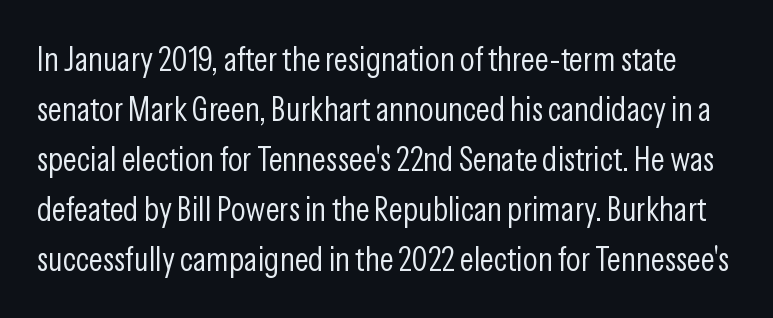
The image shows 34 px light, condensed sans-serif type, upright; set normal line spacing (1.47x), normal letter spacing, not underlined; low stroke contrast and a medium x-height.
